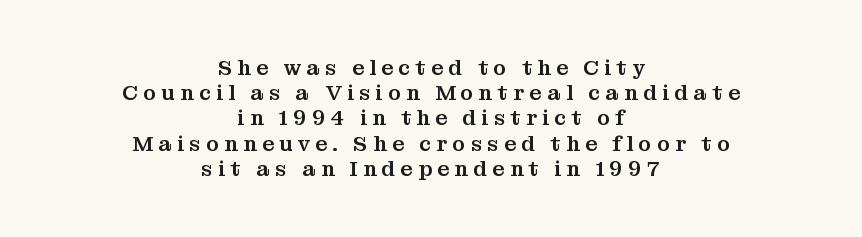
Type without underlining. Students, note that the glyphs here are deliberately spaced far apart. These lines stack symmetrically, like a column narrowing and widening about its center. Unlike italic type, these characters show no tilt at all.
